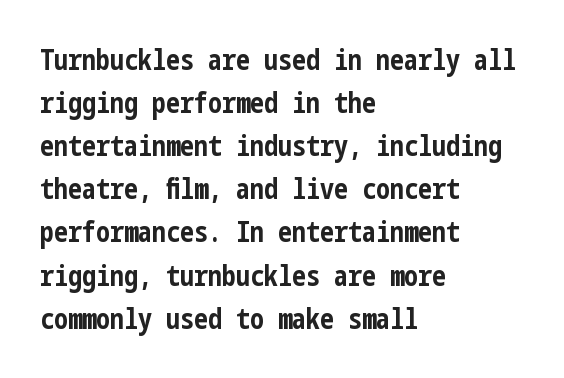
The image shows 28 px bold, condensed sans-serif type, upright; set left-aligned, normal line spacing (1.54x), normal letter spacing, not underlined; low stroke contrast and a medium x-height.
